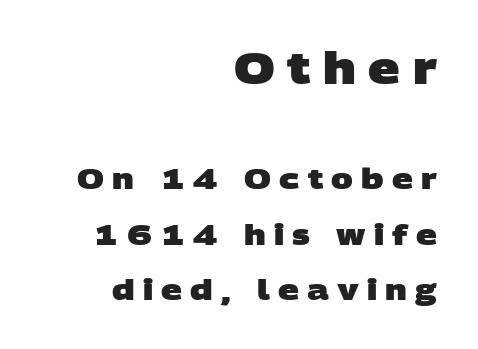
{"serif": "no", "bold": "yes", "weight": "heavy", "width": "wide", "stroke_contrast": "low", "x_height": "large", "monospaced": "no", "underline": "no", "align": "right", "line_spacing": "loose", "line_spacing_ratio": 1.91, "letter_spacing": "wide", "letter_spacing_em": 0.28, "larger_block": "first", "size_ratio": 1.52, "glyph_px": 44}
